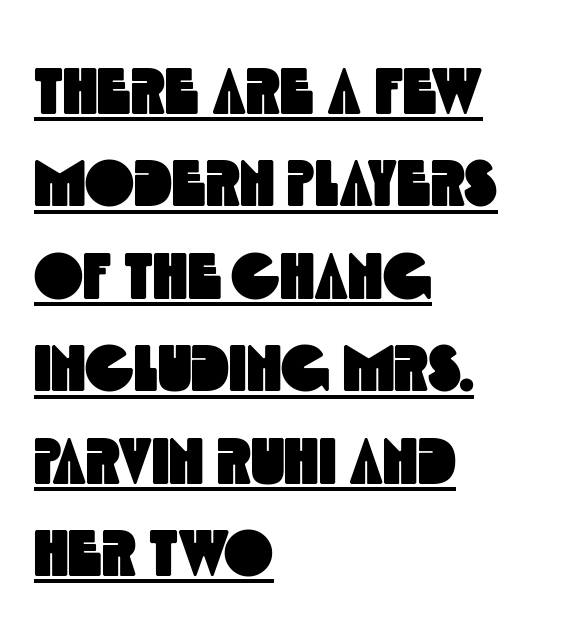
The image shows 66 px condensed sans-serif type; set left-aligned, normal line spacing (1.4x), normal letter spacing, underlined; a large x-height.
